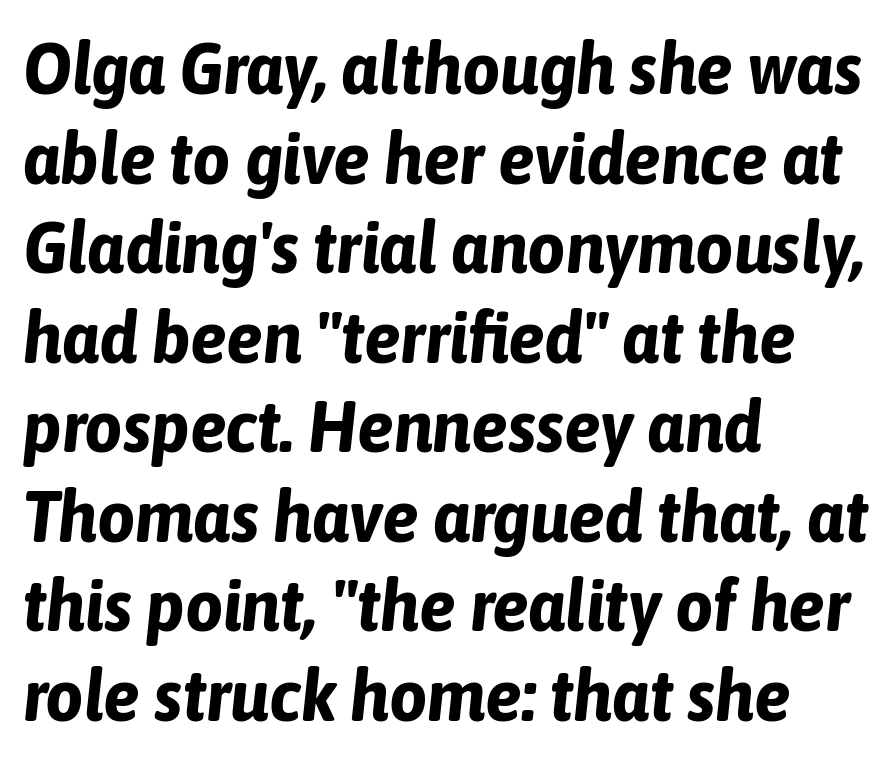
The image shows 74 px bold, condensed type, italic (leaning right); set left-aligned, line spacing 1.21x, normal letter spacing, not underlined; low stroke contrast and a medium x-height.
